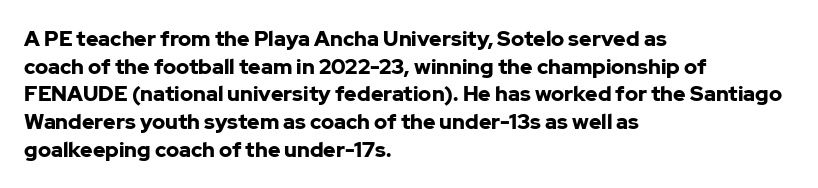
It's the straight-up-and-down kind of type. The words here are not underlined. Summary of vertical rhythm: regular, with standard interline spacing. Alignment: flush left. The rendering keeps characters at their native spacing.
